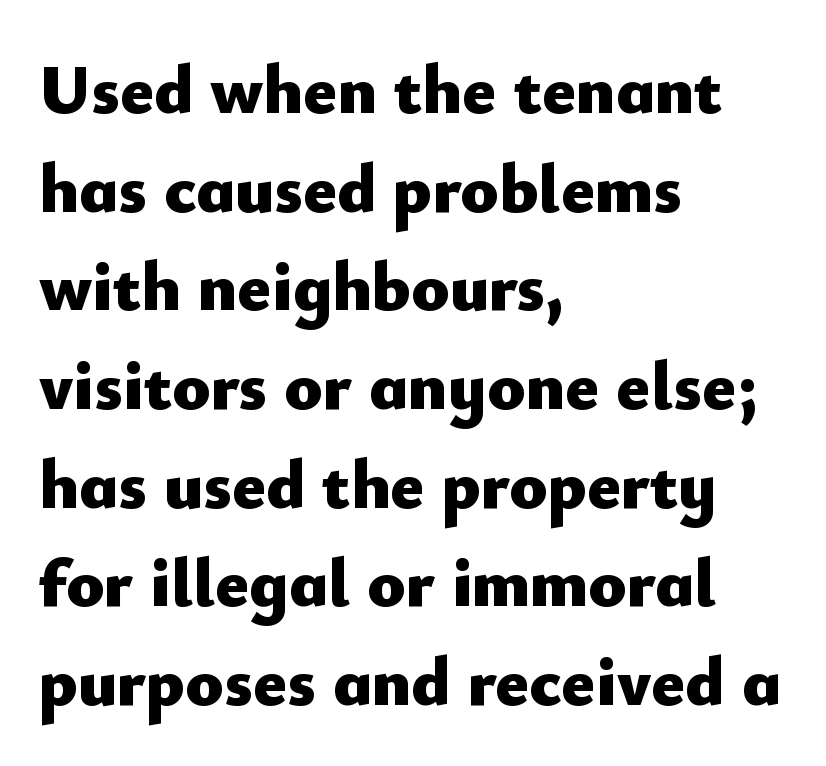
Q: Is the text bold? A: Yes.
Q: Is the text italic (slanted)? A: No, it is upright.
Q: Is the typeface a serif or a sans-serif typeface? A: Sans-serif.
Q: Is the text underlined? A: No.
Q: How is the paragraph aligned? A: Left-aligned.
Q: Is the spacing between letters normal or unusually wide? A: Normal.
Q: Is the spacing between lines tight, normal or loose? A: Normal.
Q: Width (condensed, normal, or wide)? A: Normal.
Q: Stroke contrast? A: Low.
Q: x-height? A: Small.
Q: Monospaced? A: No.
